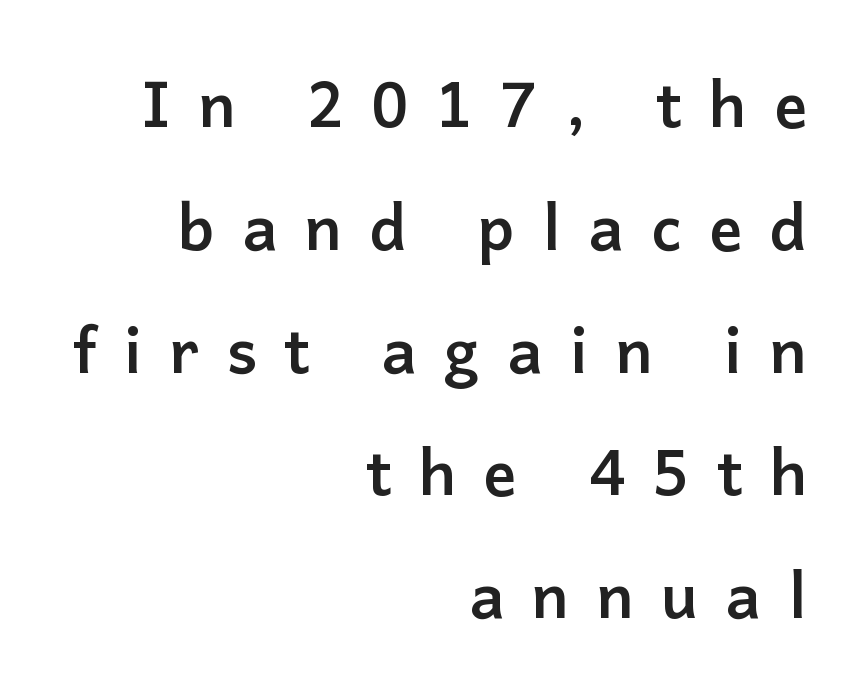
Q: Is the text bold? A: Yes.
Q: Is the text italic (slanted)? A: No, it is upright.
Q: Is the typeface a serif or a sans-serif typeface? A: Sans-serif.
Q: Is the text underlined? A: No.
Q: How is the paragraph aligned? A: Right-aligned.
Q: Is the spacing between letters normal or unusually wide? A: Unusually wide.
Q: Is the spacing between lines tight, normal or loose? A: Loose.
Q: Width (condensed, normal, or wide)? A: Normal.
Q: Stroke contrast? A: Low.
Q: x-height? A: Medium.
Q: Monospaced? A: No.
